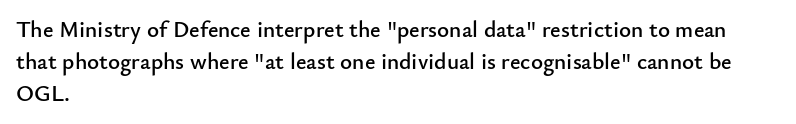
These lines are set flush left with a ragged right edge. Nope, not italic — everything's standing straight. Observe the ordinary spacing: letters are neighbours, not strangers. Vertically, the passage feels balanced, rows spaced as you'd expect. Has an underline been added? It has not.
